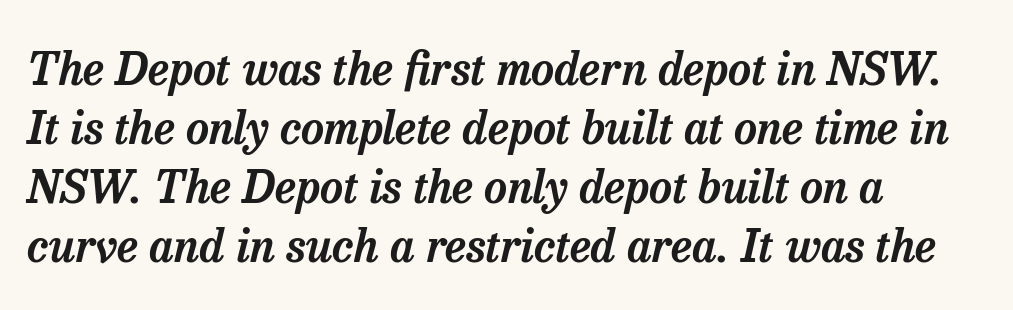
The image shows 45 px serif type, italic (leaning right); set left-aligned, normal line spacing (1.31x), normal letter spacing, not underlined; low stroke contrast and a medium x-height.
